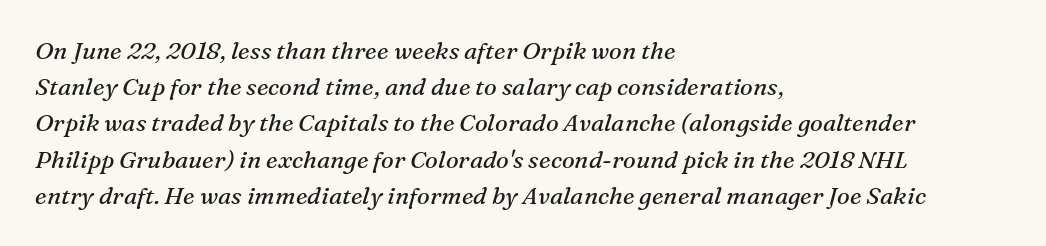
Q: Is the text bold? A: No.
Q: Is the text italic (slanted)? A: Yes, it leans right by about 16 degrees.
Q: Is the text underlined? A: No.
Q: How is the paragraph aligned? A: Left-aligned.
Q: Is the spacing between letters normal or unusually wide? A: Normal.
Q: Is the spacing between lines tight, normal or loose? A: Normal.
